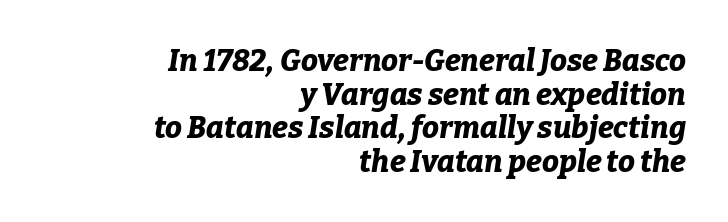
Q: Is the text bold? A: Yes.
Q: Is the text italic (slanted)? A: Yes, it leans right by about 9 degrees.
Q: Is the text underlined? A: No.
Q: How is the paragraph aligned? A: Right-aligned.
Q: Is the spacing between letters normal or unusually wide? A: Normal.
Q: Is the spacing between lines tight, normal or loose? A: Tight.
Q: Width (condensed, normal, or wide)? A: Normal.
Q: Stroke contrast? A: Low.
Q: x-height? A: Medium.
Q: Monospaced? A: No.
